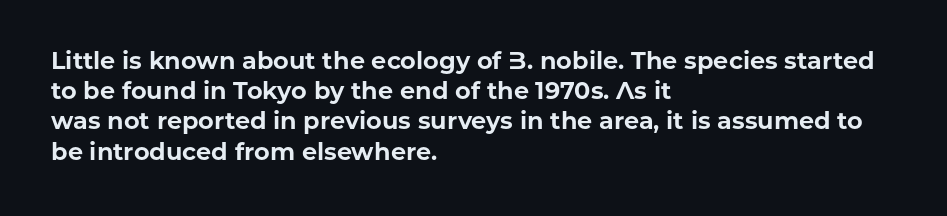
The image shows 24 px bold type, upright; set left-aligned, normal line spacing (1.26x), normal letter spacing, not underlined.
